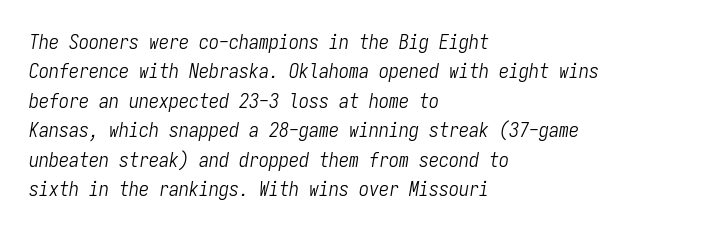
Letters have the restrained weight of plain body copy at most. Glyph-to-glyph distance matches everyday printed text. The glyphs look as if they've been sheared to an angle. Each line starts at the same left margin while the right side varies.
